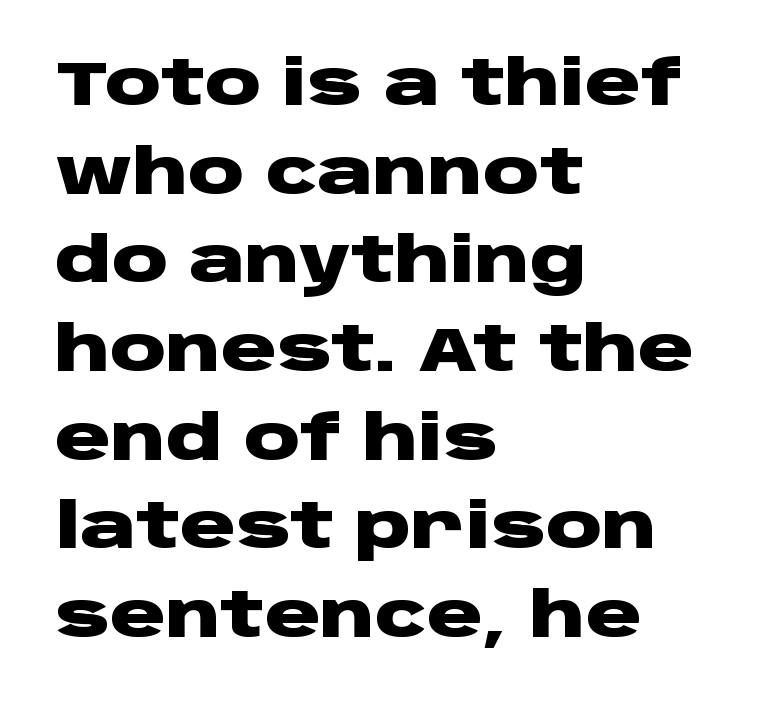
Q: Is the text bold? A: Yes.
Q: Is the text italic (slanted)? A: No, it is upright.
Q: Is the typeface a serif or a sans-serif typeface? A: Sans-serif.
Q: Is the text underlined? A: No.
Q: How is the paragraph aligned? A: Left-aligned.
Q: Is the spacing between letters normal or unusually wide? A: Normal.
Q: Is the spacing between lines tight, normal or loose? A: Normal.
Q: Width (condensed, normal, or wide)? A: Wide.
Q: Stroke contrast? A: Low.
Q: x-height? A: Large.
Q: Monospaced? A: No.
